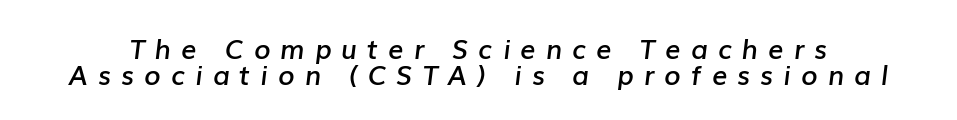
The image shows 27 px text type, italic (leaning right); set tight line spacing (0.96x), unusually wide letter spacing (+0.37 em), not underlined.
